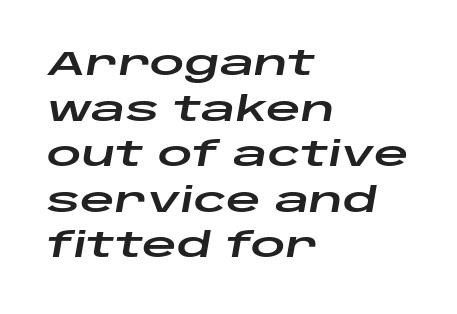
The image shows 34 px wide type, italic (leaning right); set left-aligned, normal line spacing (1.34x), normal letter spacing, not underlined; low stroke contrast and a large x-height.
